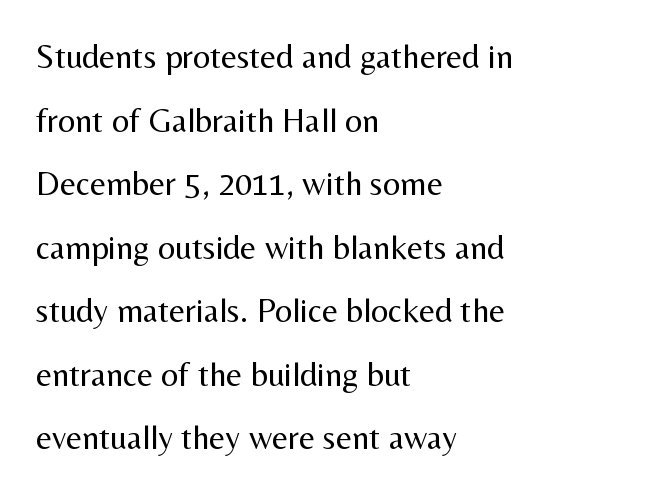
The image shows 34 px regular-weight sans-serif type, upright; set left-aligned, line spacing 1.87x, normal letter spacing, not underlined; medium stroke contrast and a medium x-height.
